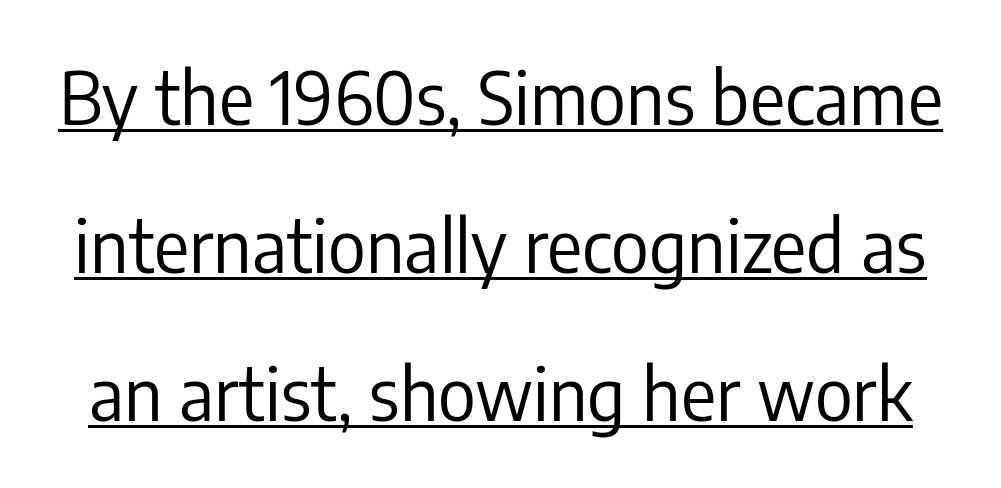
Q: Is the text bold? A: No.
Q: Is the text italic (slanted)? A: No, it is upright.
Q: Is the typeface a serif or a sans-serif typeface? A: Sans-serif.
Q: Is the text underlined? A: Yes.
Q: Is the spacing between letters normal or unusually wide? A: Normal.
Q: Is the spacing between lines tight, normal or loose? A: Loose.
Q: Width (condensed, normal, or wide)? A: Condensed.
Q: Stroke contrast? A: Low.
Q: x-height? A: Medium.
Q: Monospaced? A: No.
